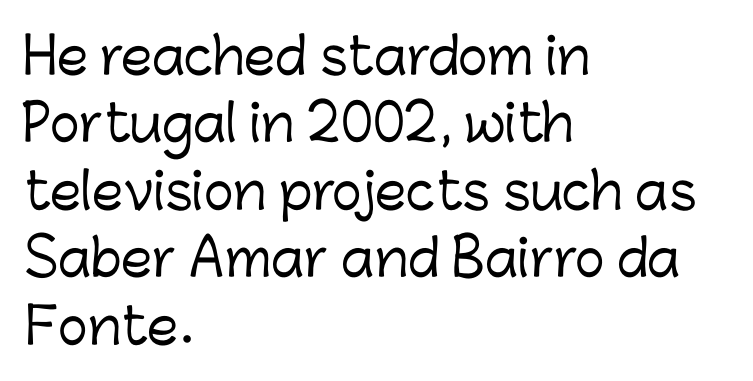
The image shows 50 px sans-serif type, upright; set left-aligned, normal line spacing (1.35x), normal letter spacing, not underlined; low stroke contrast and a medium x-height.
